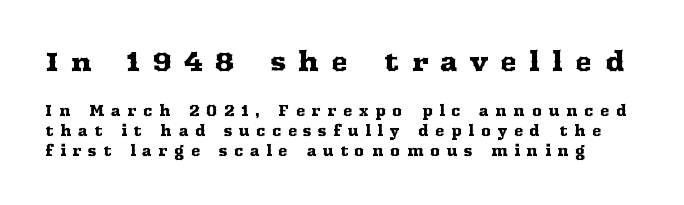
Q: Is the text italic (slanted)? A: No, it is upright.
Q: Is the text underlined? A: No.
Q: Is the spacing between letters normal or unusually wide? A: Unusually wide.
Q: Is the spacing between lines tight, normal or loose? A: Normal.
Q: Which block of text is set in a larger size, the first (top) or the second (bottom)? A: The first (top) one.
